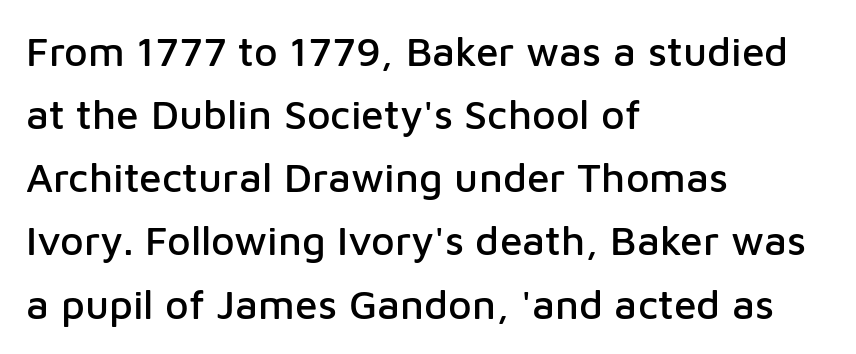
Q: Is the text italic (slanted)? A: No, it is upright.
Q: Is the typeface a serif or a sans-serif typeface? A: Sans-serif.
Q: Is the text underlined? A: No.
Q: How is the paragraph aligned? A: Left-aligned.
Q: Is the spacing between letters normal or unusually wide? A: Normal.
Q: Is the spacing between lines tight, normal or loose? A: Normal.
Q: Width (condensed, normal, or wide)? A: Normal.
Q: Stroke contrast? A: Low.
Q: x-height? A: Medium.
Q: Monospaced? A: No.
